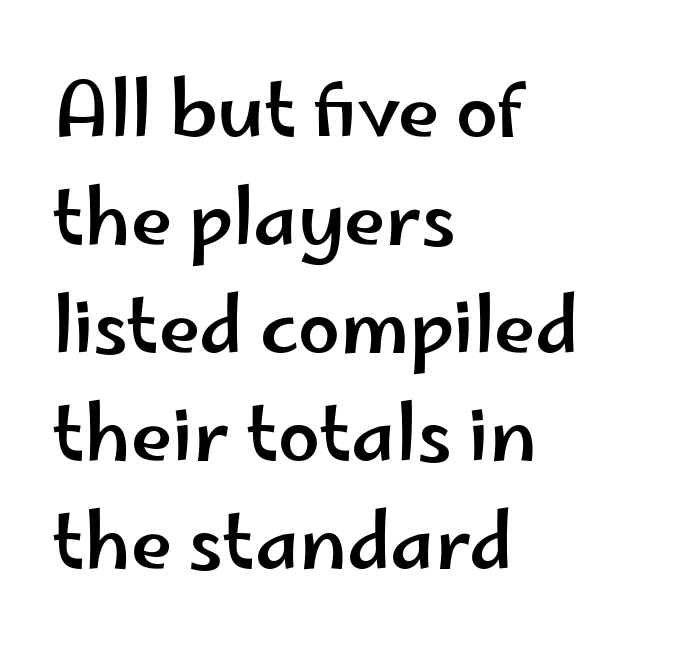
{"serif": "no", "italic": "no", "width": "wide", "stroke_contrast": "low", "x_height": "small", "monospaced": "no", "underline": "no", "align": "left", "line_spacing": "normal", "line_spacing_ratio": 1.44, "letter_spacing": "normal", "letter_spacing_em": 0.0, "glyph_px": 75}
